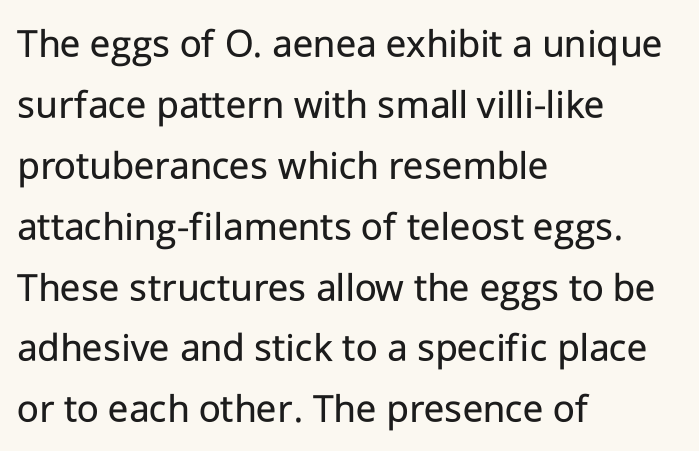
The image shows 42 px regular-weight sans-serif type, upright; set left-aligned, normal line spacing (1.45x), normal letter spacing, not underlined; low stroke contrast and a medium x-height.
